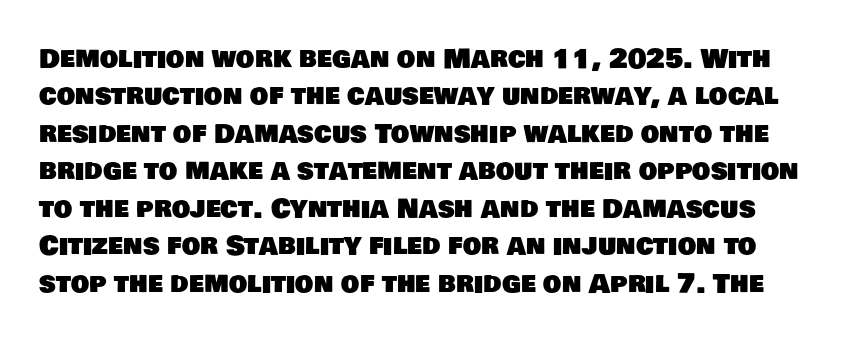
Q: Is the text underlined? A: No.
Q: Is the spacing between letters normal or unusually wide? A: Normal.
Q: Is the spacing between lines tight, normal or loose? A: Normal.
